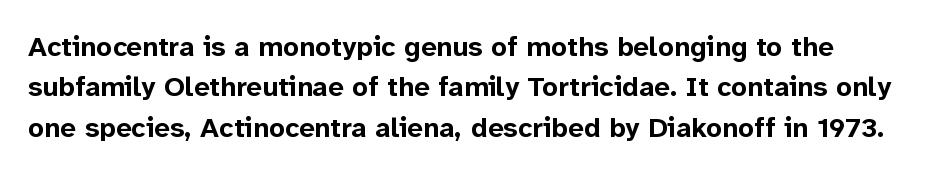
The image shows 28 px bold sans-serif type, upright; set normal line spacing (1.44x), normal letter spacing, not underlined; low stroke contrast and a medium x-height.
